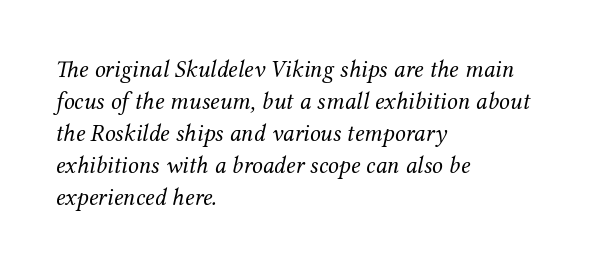
Q: Is the text bold? A: No.
Q: Is the text italic (slanted)? A: Yes, it leans right by about 12 degrees.
Q: Is the text underlined? A: No.
Q: How is the paragraph aligned? A: Left-aligned.
Q: Is the spacing between letters normal or unusually wide? A: Normal.
Q: Is the spacing between lines tight, normal or loose? A: Normal.
